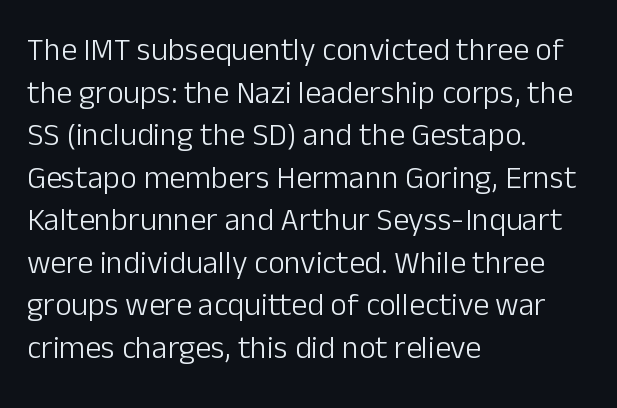
The image shows 32 px light sans-serif type, upright; set left-aligned, normal line spacing (1.33x), normal letter spacing, not underlined; low stroke contrast and a medium x-height.
